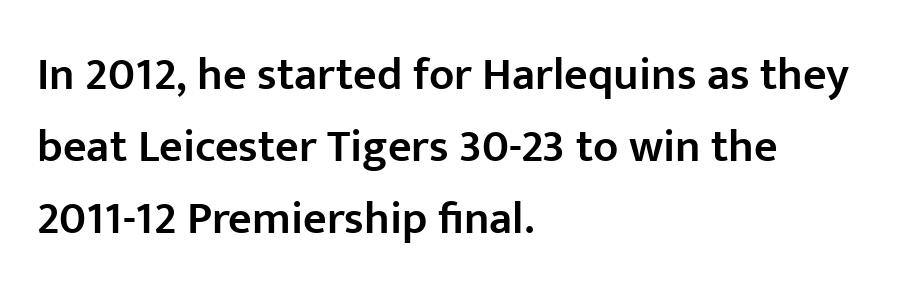
The image shows 46 px semibold sans-serif type, upright; set left-aligned, normal line spacing (1.57x), normal letter spacing, not underlined; low stroke contrast and a medium x-height.
